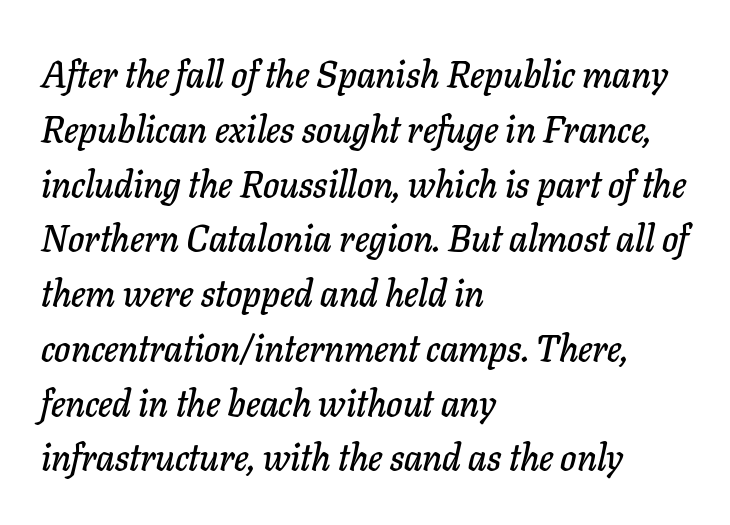
Q: Is the text italic (slanted)? A: Yes, it leans right by about 11 degrees.
Q: Is the text underlined? A: No.
Q: How is the paragraph aligned? A: Left-aligned.
Q: Is the spacing between letters normal or unusually wide? A: Normal.
Q: Is the spacing between lines tight, normal or loose? A: Normal.
Q: Width (condensed, normal, or wide)? A: Normal.
Q: Stroke contrast? A: Low.
Q: x-height? A: Medium.
Q: Monospaced? A: No.
